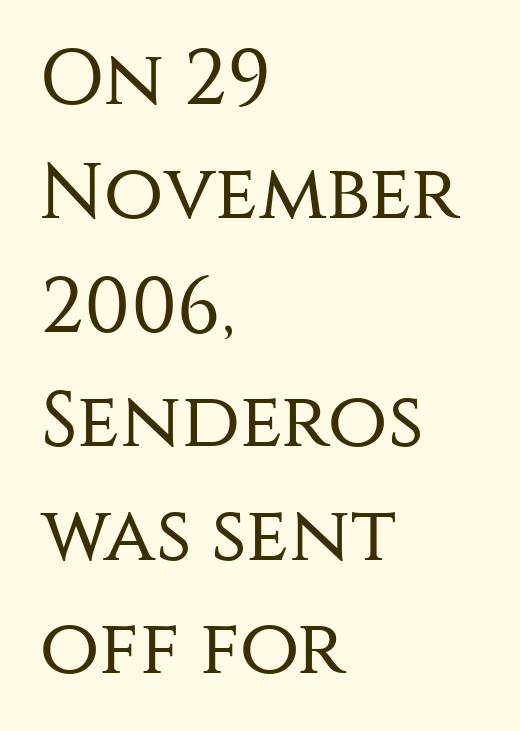
{"serif": "no", "italic": "no", "bold": "no", "weight": "regular", "width": "normal", "stroke_contrast": "medium", "x_height": "large", "monospaced": "no", "underline": "no", "align": "left", "line_spacing": "normal", "line_spacing_ratio": 1.46, "letter_spacing": "normal", "letter_spacing_em": 0.0, "glyph_px": 78}
